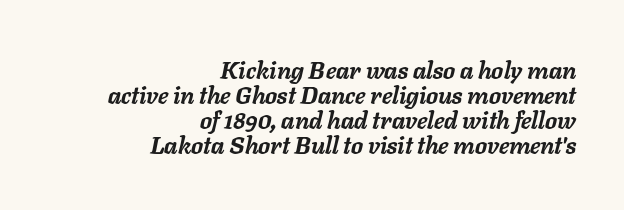
These lines huddle together more closely than default settings would place them. Style check: oblique. You'd pick this weight for a headline — it's a proper bold. Has an underline been added? It has not.
